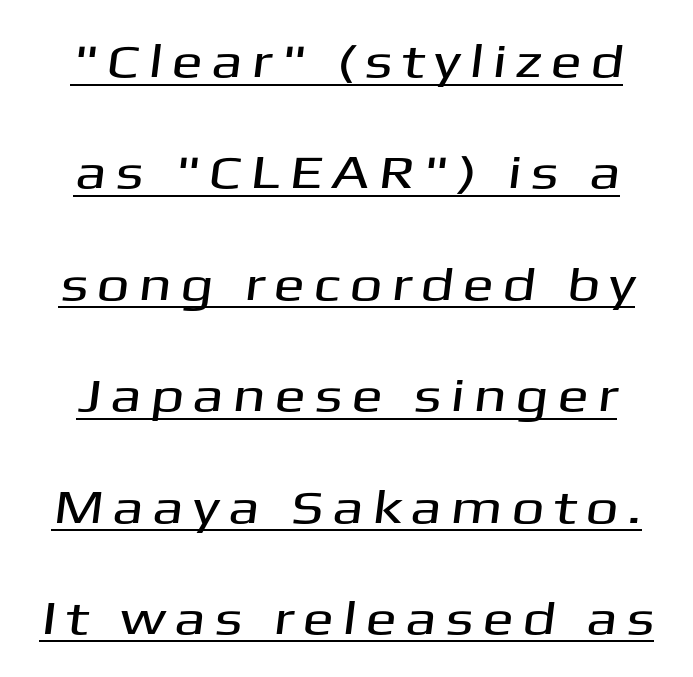
Typographically, this falls in the sans-serif category. Think of a printed novel: that variable character pitch is what you see here. Looks like someone drew a line under every word here. The block of text is sparse from top to bottom, with ample space between rows.
